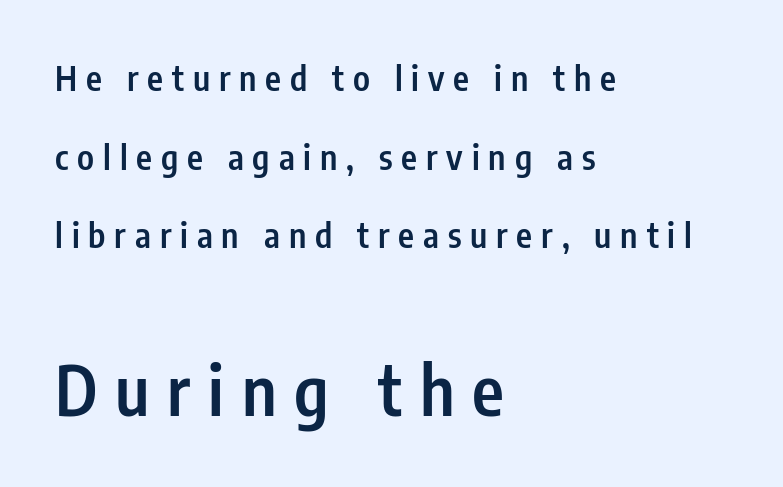
One-word summary of the alignment: left. The gaps between neighbouring characters are conspicuously large. Look at the glyph heights: the lower group is clearly the bigger setting. To sum up the face: it is a sans, with no serifs.
